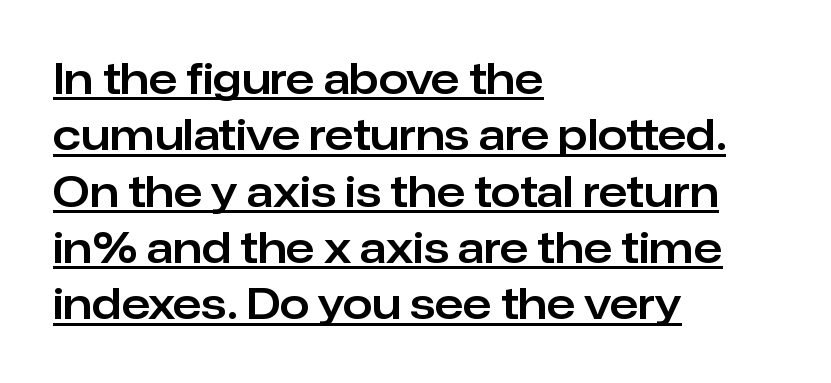
Note the varied advance widths — an 'i' is clearly narrower than an 'm'. Regular leading. Check the space under the baseline: a stroke is drawn there. Grotesque or geometric, the face here clearly has no serifs. Left-aligned paragraph, ragged on the right.
